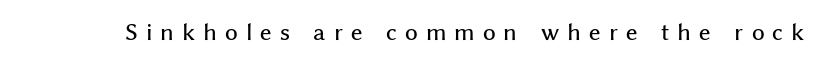
The image shows 22 px text type, upright; set unusually wide letter spacing (+0.37 em), not underlined.
